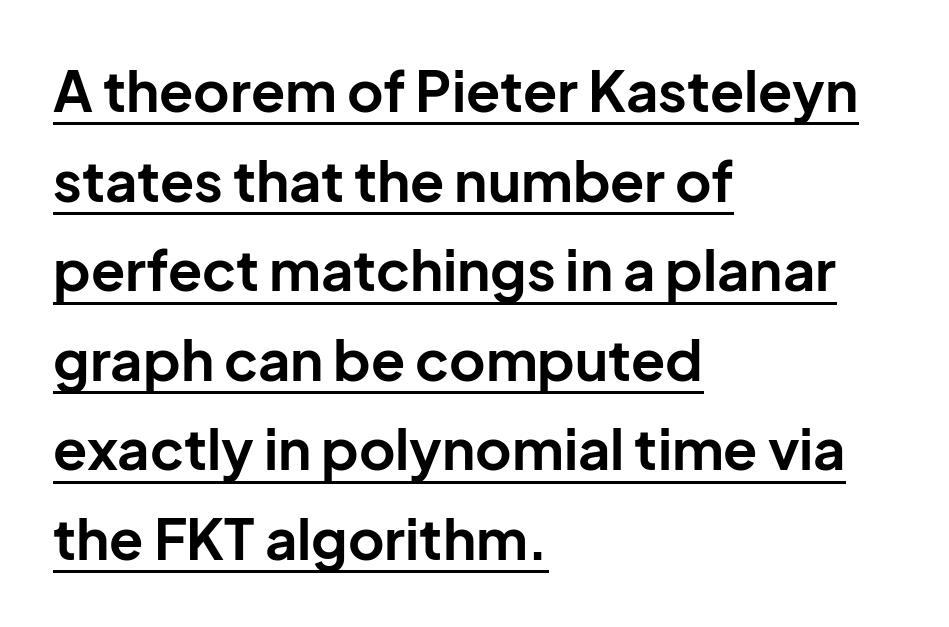
Italic: no, the glyphs are upright roman. A typesetter would call this proportional, since set widths differ per character. Line spacing here is normal. Words appear dense and cohesive because spacing is normal. Compared with an ordinary text face, these strokes are far heavier — a full bold.
